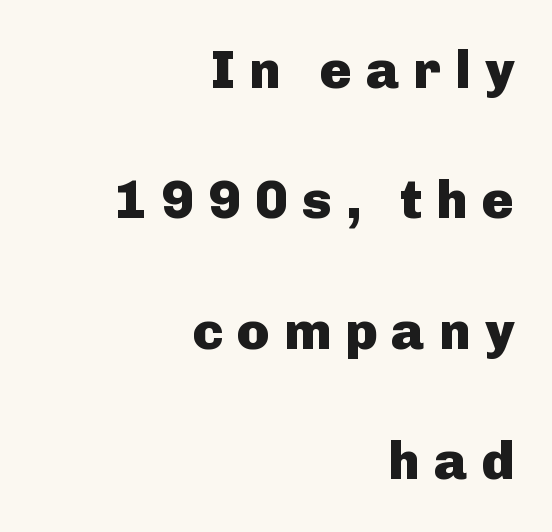
Q: Is the text bold? A: Yes.
Q: Is the text italic (slanted)? A: No, it is upright.
Q: Is the typeface a serif or a sans-serif typeface? A: Sans-serif.
Q: Is the text underlined? A: No.
Q: How is the paragraph aligned? A: Right-aligned.
Q: Is the spacing between letters normal or unusually wide? A: Unusually wide.
Q: Is the spacing between lines tight, normal or loose? A: Loose.
Q: Width (condensed, normal, or wide)? A: Normal.
Q: Stroke contrast? A: Low.
Q: x-height? A: Medium.
Q: Monospaced? A: No.
